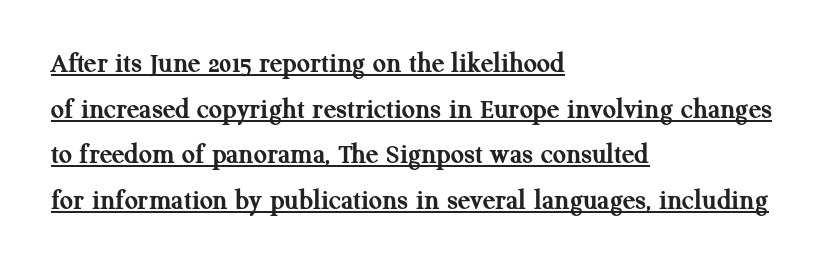
Q: Is the text bold? A: Yes.
Q: Is the text italic (slanted)? A: No, it is upright.
Q: Is the typeface a serif or a sans-serif typeface? A: Serif.
Q: Is the text underlined? A: Yes.
Q: How is the paragraph aligned? A: Left-aligned.
Q: Is the spacing between letters normal or unusually wide? A: Normal.
Q: Is the spacing between lines tight, normal or loose? A: Normal.
Q: Width (condensed, normal, or wide)? A: Normal.
Q: Stroke contrast? A: Medium.
Q: x-height? A: Medium.
Q: Monospaced? A: No.
